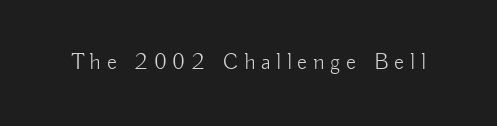
Q: Is the text bold? A: No.
Q: Is the text italic (slanted)? A: No, it is upright.
Q: Is the text underlined? A: No.
Q: Is the spacing between letters normal or unusually wide? A: Unusually wide.
